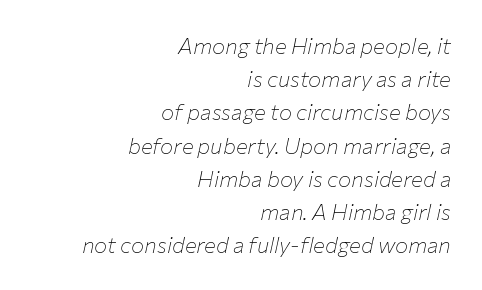
The specimen omits any rule beneath the text block's lines. Glyph-to-glyph distance matches everyday printed text. The text carries the slant typical of an italic or oblique font. Rows of type keep a routine distance in the vertical direction. Nothing heavy about these letters — not bold at all. Alignment: flush right.
